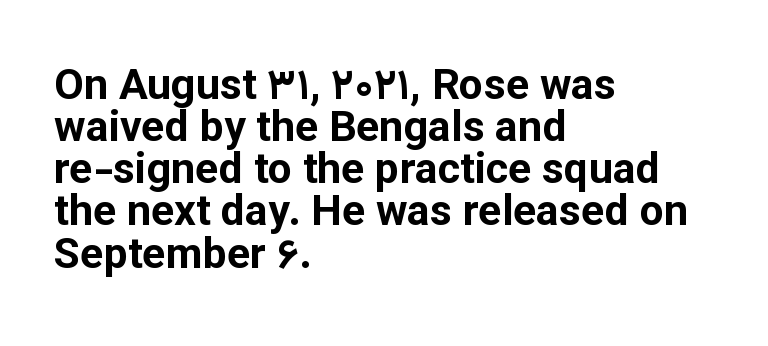
Casual observation: everything's shoved over to the left. A clean baseline with only descenders dipping below it. Character widths vary here, with narrow letters taking less room than wide ones. If you drew a line through each stem, it would be perfectly vertical. The sample has been set heavy, in full bold. The gaps between neighbouring characters are ordinary and unremarkable.
